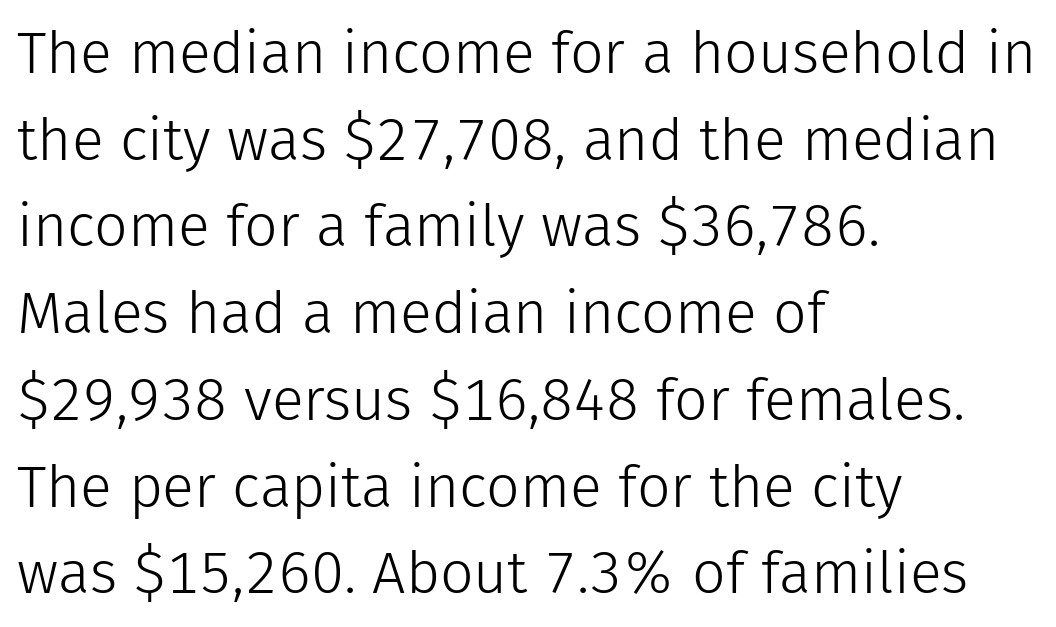
Q: Is the text bold? A: No.
Q: Is the text italic (slanted)? A: No, it is upright.
Q: Is the typeface a serif or a sans-serif typeface? A: Sans-serif.
Q: Is the text underlined? A: No.
Q: How is the paragraph aligned? A: Left-aligned.
Q: Is the spacing between letters normal or unusually wide? A: Normal.
Q: Is the spacing between lines tight, normal or loose? A: Normal.
Q: Width (condensed, normal, or wide)? A: Normal.
Q: Stroke contrast? A: Low.
Q: x-height? A: Medium.
Q: Monospaced? A: No.
